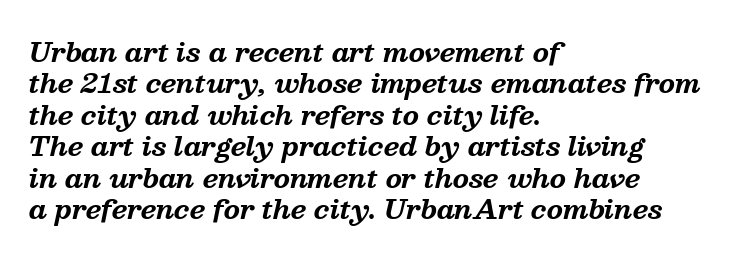
Q: Is the text bold? A: Yes.
Q: Is the text italic (slanted)? A: Yes, it leans right by about 13 degrees.
Q: Is the text underlined? A: No.
Q: How is the paragraph aligned? A: Left-aligned.
Q: Is the spacing between letters normal or unusually wide? A: Normal.
